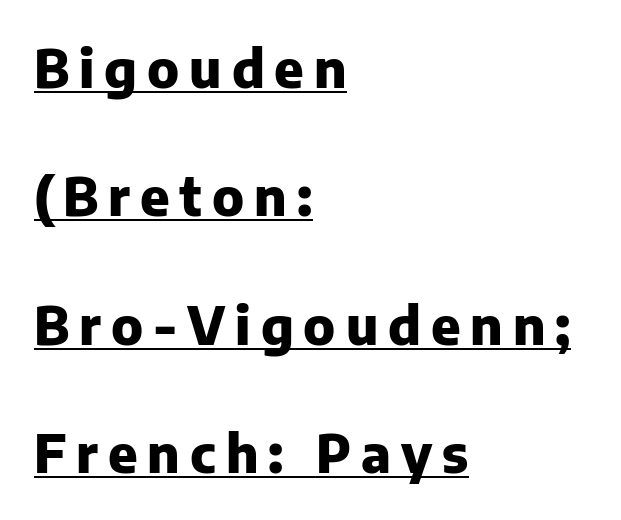
{"serif": "no", "italic": "no", "bold": "yes", "weight": "heavy", "width": "normal", "stroke_contrast": "low", "x_height": "medium", "monospaced": "no", "underline": "yes", "align": "left", "line_spacing": "loose", "line_spacing_ratio": 2.47, "glyph_px": 52}
